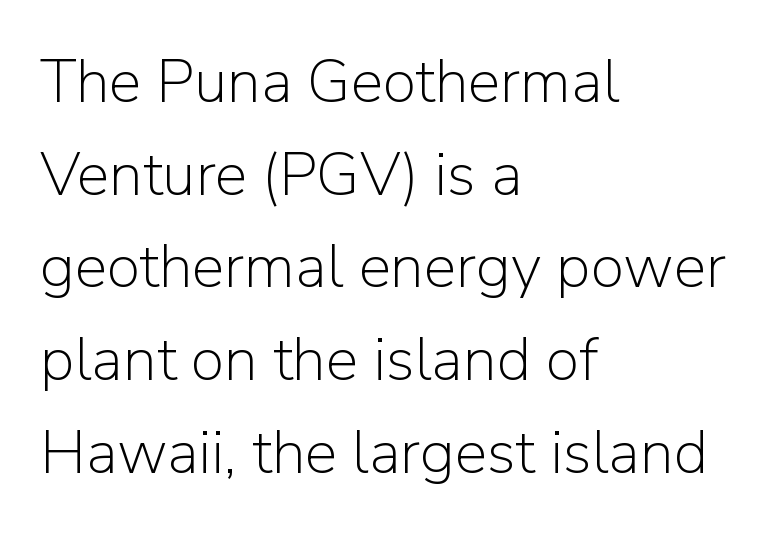
{"serif": "no", "italic": "no", "bold": "no", "weight": "light", "width": "normal", "stroke_contrast": "low", "x_height": "medium", "monospaced": "no", "underline": "no", "align": "left", "line_spacing": "normal", "line_spacing_ratio": 1.52, "letter_spacing": "normal", "letter_spacing_em": 0.0, "glyph_px": 61}
